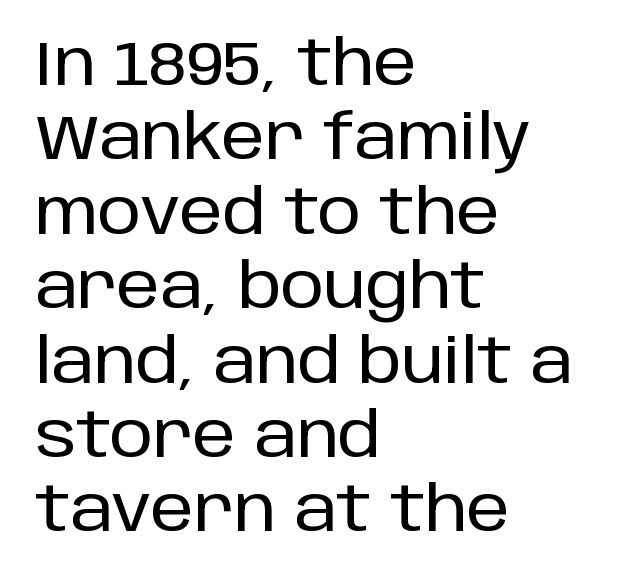
Rendered with straight, roman letterforms. If you drew a ruler down the left edge, every line would touch it. The passage shown has conventional tracking throughout. Spacing verdict: proportional, widths tailored to each character.
